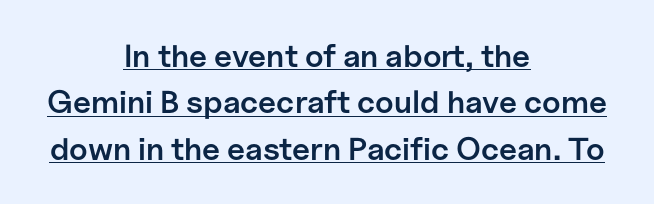
Q: Is the text bold? A: Semi-bold.
Q: Is the text italic (slanted)? A: No, it is upright.
Q: Is the typeface a serif or a sans-serif typeface? A: Sans-serif.
Q: Is the text underlined? A: Yes.
Q: How is the paragraph aligned? A: Centered.
Q: Is the spacing between letters normal or unusually wide? A: Normal.
Q: Is the spacing between lines tight, normal or loose? A: Normal.
Q: Width (condensed, normal, or wide)? A: Normal.
Q: Stroke contrast? A: Low.
Q: x-height? A: Medium.
Q: Monospaced? A: No.
